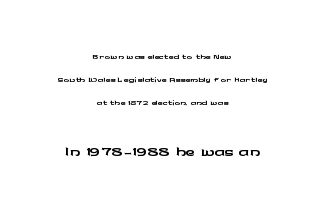
Q: Is the text italic (slanted)? A: No, it is upright.
Q: Is the text underlined? A: No.
Q: How is the paragraph aligned? A: Centered.
Q: Is the spacing between letters normal or unusually wide? A: Normal.
Q: Is the spacing between lines tight, normal or loose? A: Normal.
Q: Which block of text is set in a larger size, the first (top) or the second (bottom)? A: The second (bottom) one.
